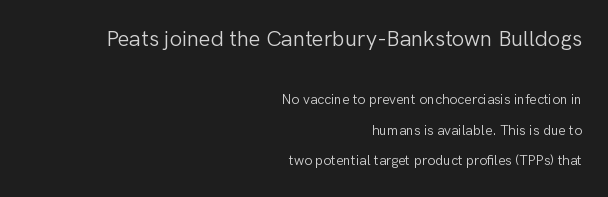
The image shows 22 px text type, upright; set right-aligned, loose line spacing (2.17x), normal letter spacing, not underlined; the first (top) block is 1.57x larger.
